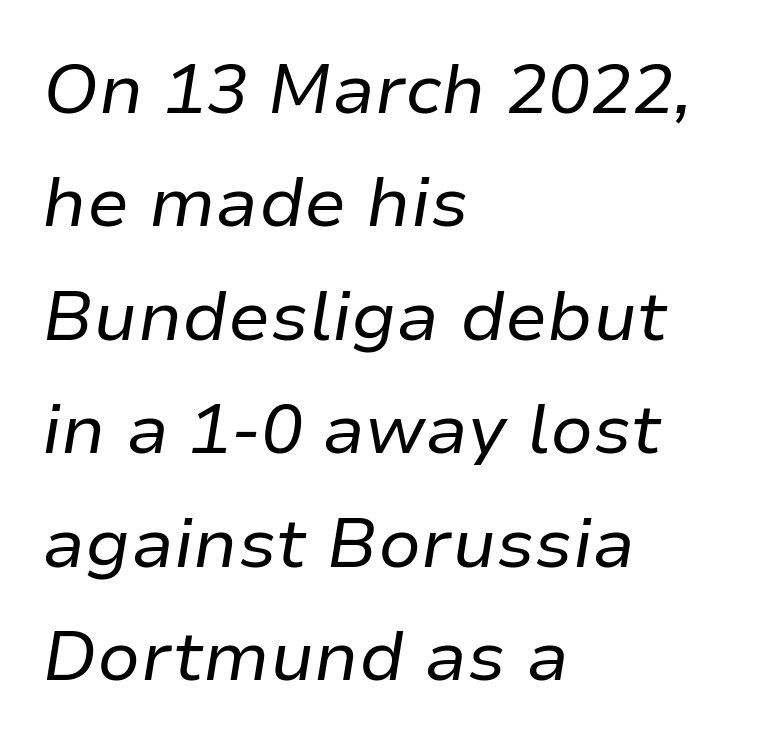
{"italic": "yes", "lean": "right", "slant_degrees": 9, "bold": "no", "weight": "regular", "width": "normal", "stroke_contrast": "low", "x_height": "medium", "monospaced": "no", "underline": "no", "align": "left", "line_spacing": "normal", "line_spacing_ratio": 1.62, "letter_spacing": "normal", "letter_spacing_em": 0.0, "glyph_px": 70}
